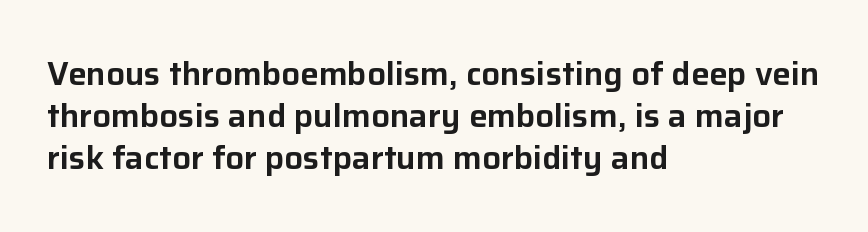
{"serif": "no", "italic": "no", "width": "normal", "stroke_contrast": "low", "x_height": "medium", "monospaced": "no", "underline": "no", "align": "left", "line_spacing": "normal", "line_spacing_ratio": 1.28, "letter_spacing": "normal", "letter_spacing_em": 0.0, "glyph_px": 33}
